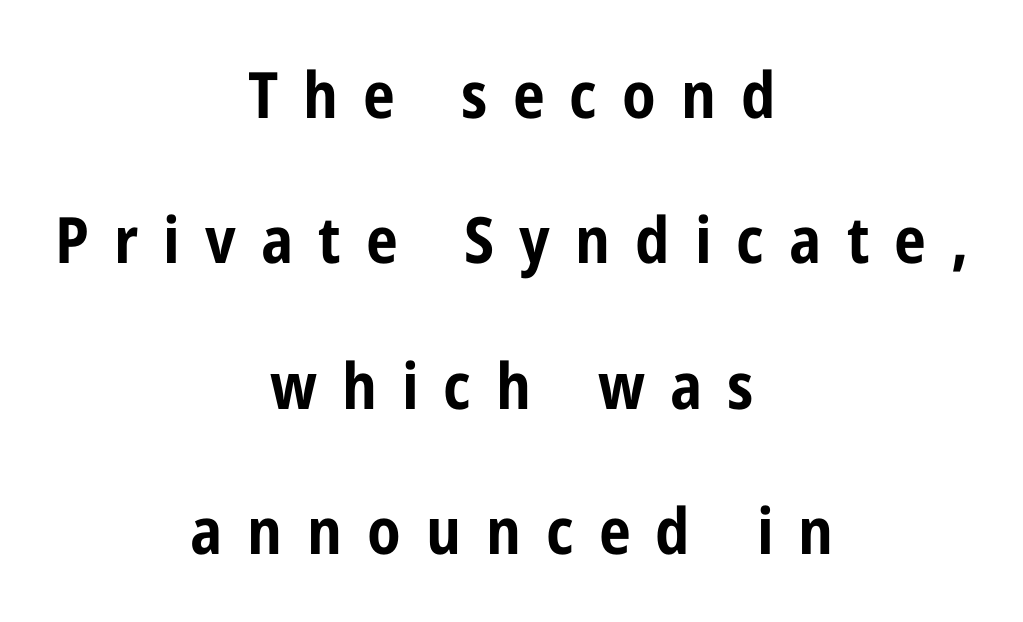
The image shows 64 px bold, condensed sans-serif type, upright; set centered, loose line spacing (2.27x), unusually wide letter spacing (+0.39 em), not underlined; low stroke contrast and a medium x-height.
